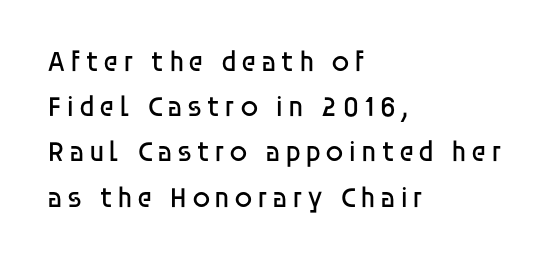
The image shows 29 px regular-weight sans-serif type, upright; set left-aligned, normal line spacing (1.56x), not underlined; low stroke contrast and a large x-height.
